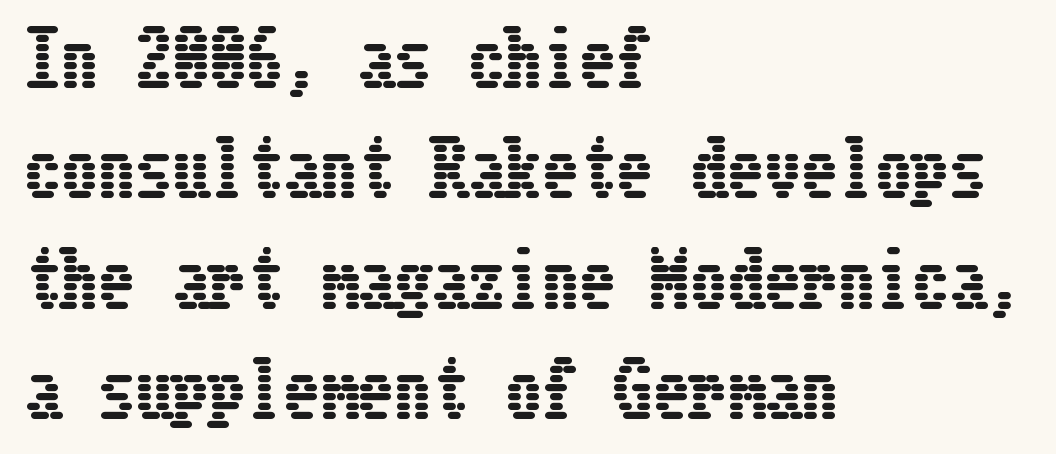
Q: Is the text italic (slanted)? A: No, it is upright.
Q: Is the text underlined? A: No.
Q: How is the paragraph aligned? A: Left-aligned.
Q: Is the spacing between letters normal or unusually wide? A: Normal.
Q: Is the spacing between lines tight, normal or loose? A: Normal.
Q: Width (condensed, normal, or wide)? A: Condensed.
Q: Stroke contrast? A: Low.
Q: x-height? A: Medium.
